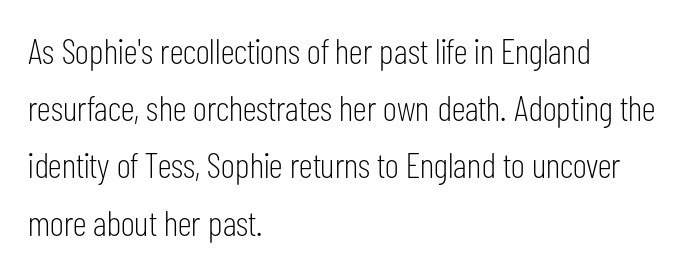
Q: Is the text bold? A: No.
Q: Is the text italic (slanted)? A: No, it is upright.
Q: Is the typeface a serif or a sans-serif typeface? A: Sans-serif.
Q: Is the text underlined? A: No.
Q: How is the paragraph aligned? A: Left-aligned.
Q: Is the spacing between letters normal or unusually wide? A: Normal.
Q: Is the spacing between lines tight, normal or loose? A: Normal.
Q: Width (condensed, normal, or wide)? A: Condensed.
Q: Stroke contrast? A: Low.
Q: x-height? A: Medium.
Q: Monospaced? A: No.
